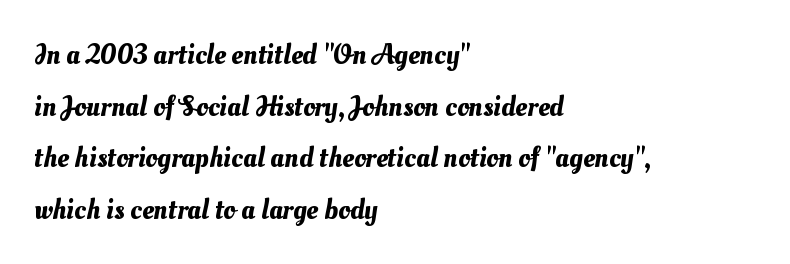
{"width": "normal", "stroke_contrast": "medium", "x_height": "small", "monospaced": "no", "underline": "no", "align": "left", "line_spacing_ratio": 1.78, "letter_spacing": "normal", "letter_spacing_em": 0.0, "glyph_px": 29}
